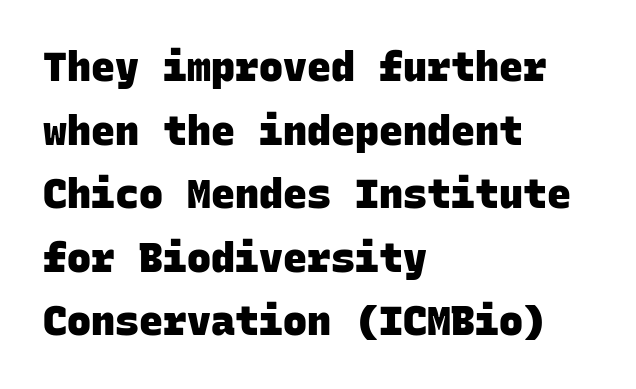
Thick stems and heavy bowls — unmistakably bold. Standard letterfit; no display-style spreading of the glyphs. The characters display no serif detailing; their extremities are plain. Check the space under the baseline: it is left empty.
